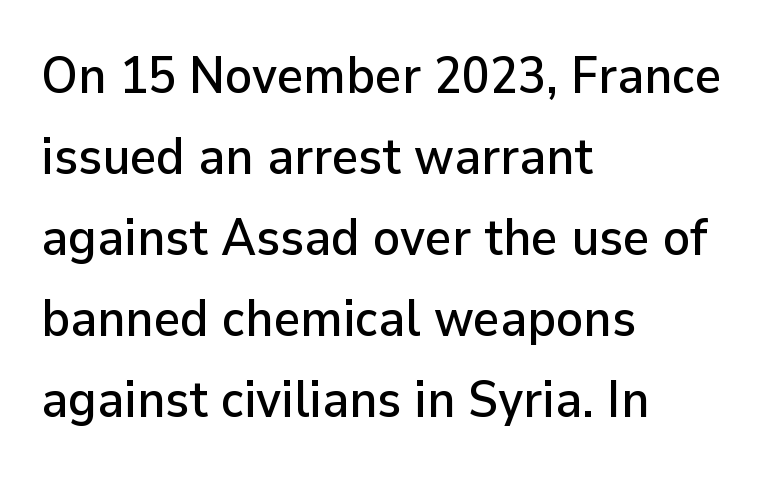
Q: Is the text italic (slanted)? A: No, it is upright.
Q: Is the typeface a serif or a sans-serif typeface? A: Sans-serif.
Q: Is the text underlined? A: No.
Q: How is the paragraph aligned? A: Left-aligned.
Q: Is the spacing between letters normal or unusually wide? A: Normal.
Q: Is the spacing between lines tight, normal or loose? A: Normal.
Q: Width (condensed, normal, or wide)? A: Normal.
Q: Stroke contrast? A: Low.
Q: x-height? A: Medium.
Q: Monospaced? A: No.
